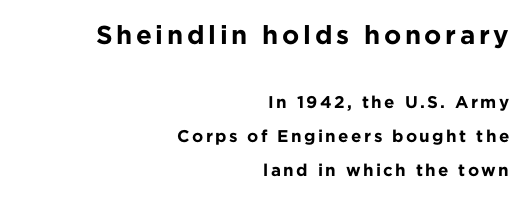
The block sitting higher on the canvas is the one with enlarged characters. Italic? Not at all — the glyphs are vertical. Has an underline been added? It has not. Regarding leading, the lines here are spaced well apart.
